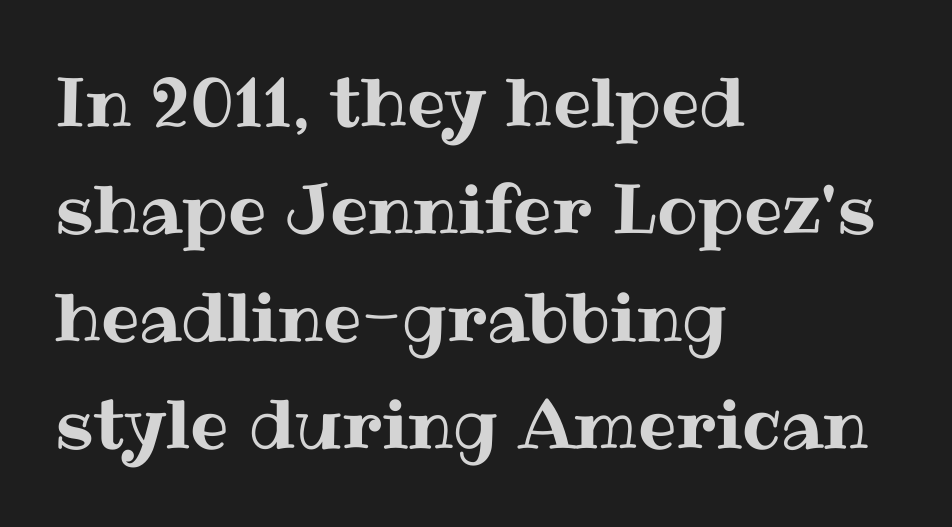
Vertical strokes here are truly vertical. Rows of type keep a routine distance in the vertical direction. Alignment: flush left. The rendering uses natural spacing where letterforms have individual widths. Letter spacing: default.
